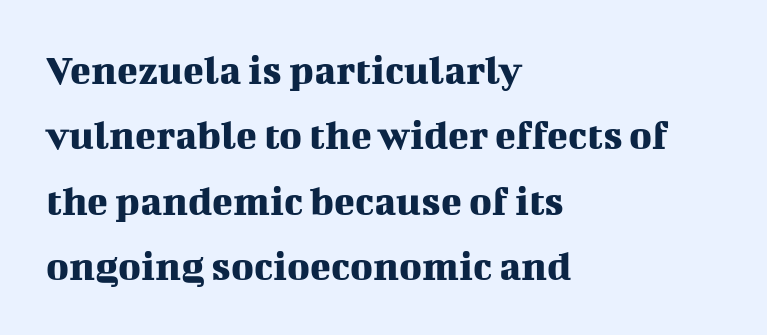
Q: Is the text italic (slanted)? A: No, it is upright.
Q: Is the typeface a serif or a sans-serif typeface? A: Serif.
Q: Is the text underlined? A: No.
Q: How is the paragraph aligned? A: Left-aligned.
Q: Is the spacing between letters normal or unusually wide? A: Normal.
Q: Is the spacing between lines tight, normal or loose? A: Normal.
Q: Width (condensed, normal, or wide)? A: Normal.
Q: Stroke contrast? A: Medium.
Q: x-height? A: Medium.
Q: Monospaced? A: No.
